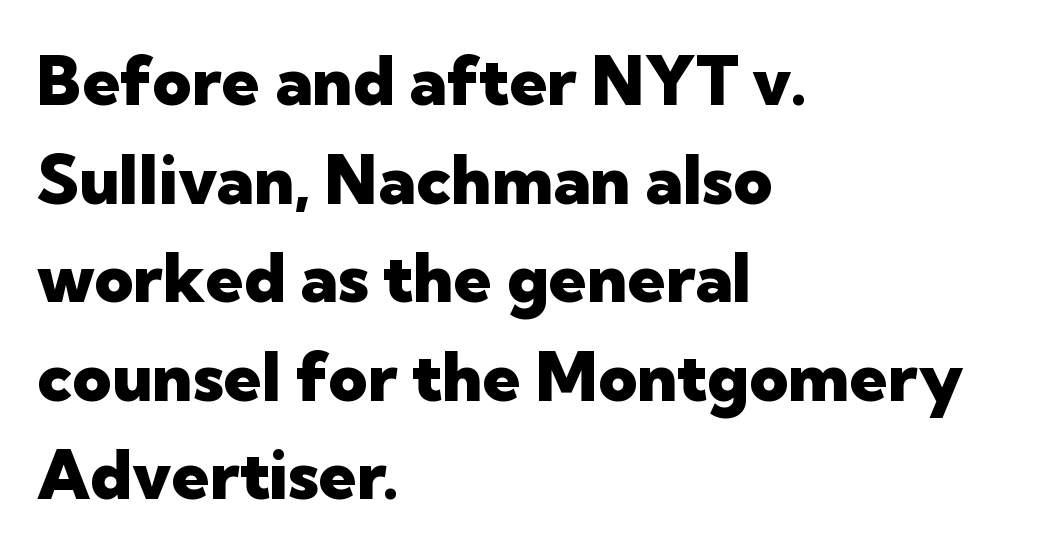
The image shows 68 px heavy sans-serif type, upright; set left-aligned, normal line spacing (1.45x), normal letter spacing, not underlined; low stroke contrast and a medium x-height.
